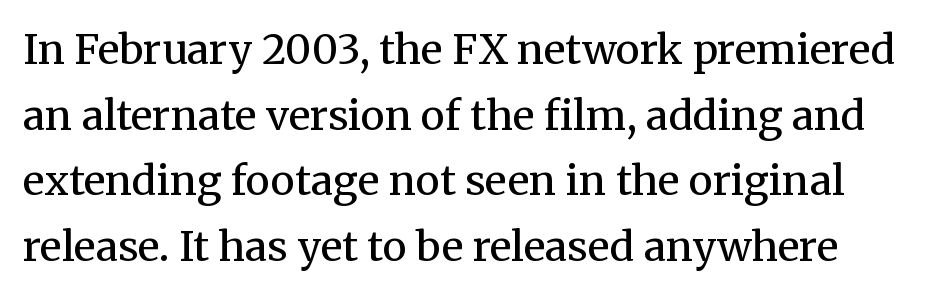
The image shows 41 px regular-weight serif type, upright; set normal line spacing (1.6x), normal letter spacing, not underlined; medium stroke contrast and a medium x-height.
